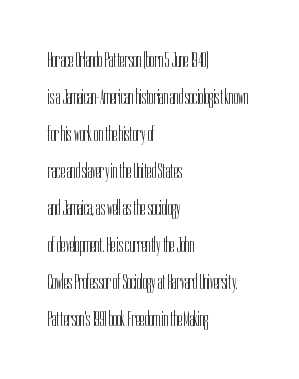
The image shows 22 px text type, upright; set left-aligned, normal line spacing (1.68x), normal letter spacing, not underlined.
